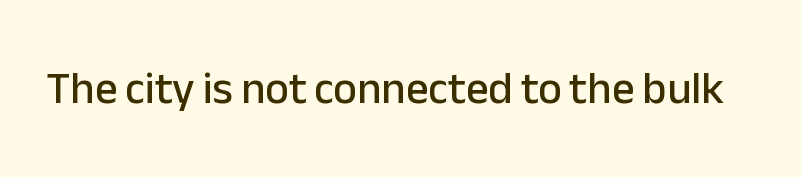
Examine the stroke ends and you'll find no serifs. The letters sit at their default tracking, neither squeezed nor spread. A typesetter would call this proportional, since set widths differ per character. Vertical strokes here are truly vertical. Underlining? Definitely not there.
